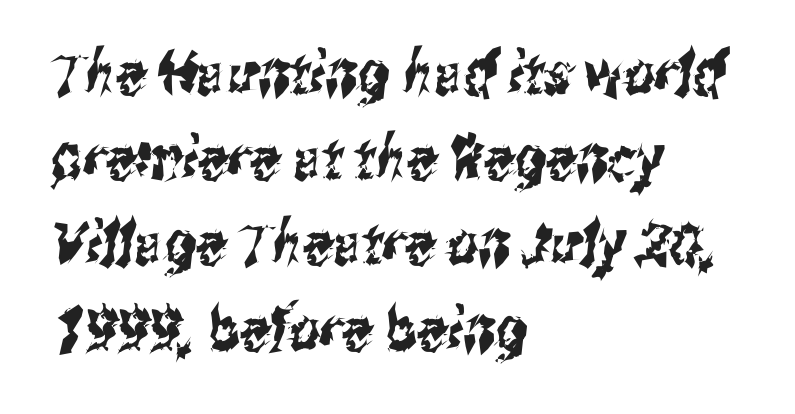
One glance says typical: line gaps are just what's usual. Tracking here is standard; glyphs follow each other at the usual distance. Has an underline been added? It has not. Proportional: the letters do not fall into vertical columns.
